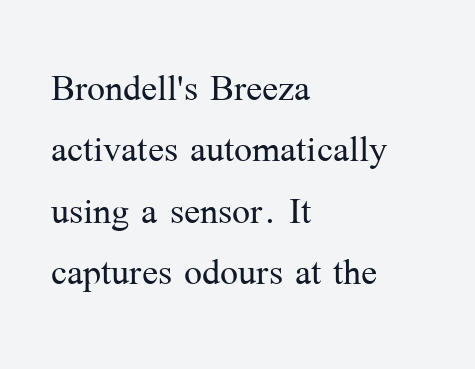
{"serif": "yes", "italic": "no", "bold": "no", "weight": "light", "width": "normal", "stroke_contrast": "medium", "x_height": "medium", "monospaced": "no", "underline": "no", "align": "left", "line_spacing": "normal", "line_spacing_ratio": 1.28, "letter_spacing": "normal", "letter_spacing_em": 0.0, "glyph_px": 48}
